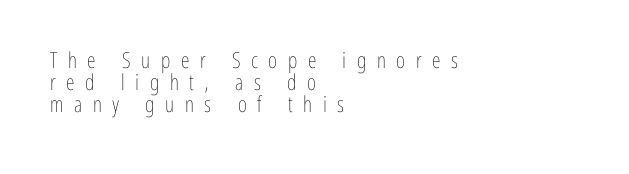
{"italic": "no", "bold": "no", "underline": "no", "align": "left", "line_spacing": "tight", "line_spacing_ratio": 1.0, "letter_spacing": "wide", "letter_spacing_em": 0.48, "glyph_px": 22}
